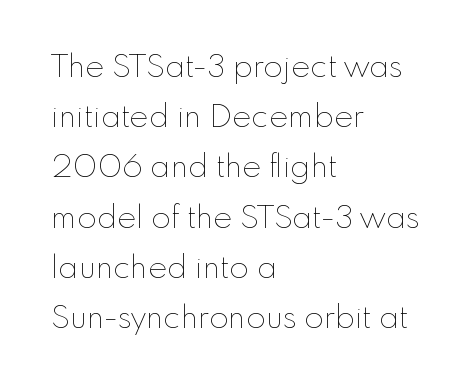
{"italic": "no", "bold": "no", "weight": "thin", "width": "normal", "stroke_contrast": "low", "x_height": "small", "monospaced": "no", "underline": "no", "align": "left", "line_spacing": "normal", "line_spacing_ratio": 1.57, "letter_spacing": "normal", "letter_spacing_em": 0.0, "glyph_px": 32}
